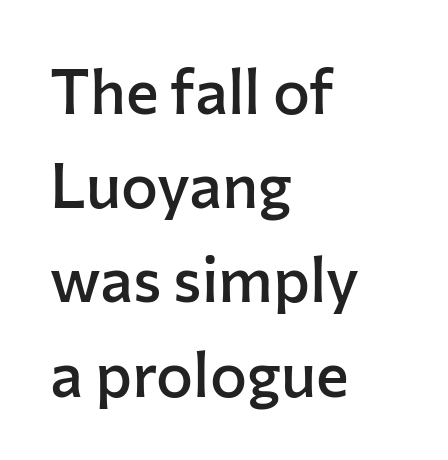
{"serif": "no", "italic": "no", "bold": "semi", "weight": "semibold", "width": "normal", "stroke_contrast": "low", "x_height": "medium", "monospaced": "no", "underline": "no", "align": "left", "line_spacing": "normal", "line_spacing_ratio": 1.52, "letter_spacing": "normal", "letter_spacing_em": 0.0, "glyph_px": 62}
